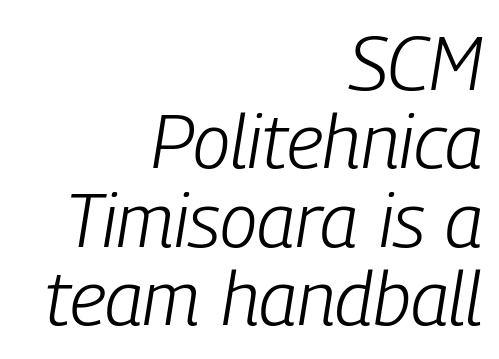
Q: Is the text bold? A: No.
Q: Is the text italic (slanted)? A: Yes, it leans right by about 9 degrees.
Q: Is the text underlined? A: No.
Q: How is the paragraph aligned? A: Right-aligned.
Q: Is the spacing between letters normal or unusually wide? A: Normal.
Q: Is the spacing between lines tight, normal or loose? A: Tight.
Q: Width (condensed, normal, or wide)? A: Condensed.
Q: Stroke contrast? A: Low.
Q: x-height? A: Medium.
Q: Monospaced? A: No.
